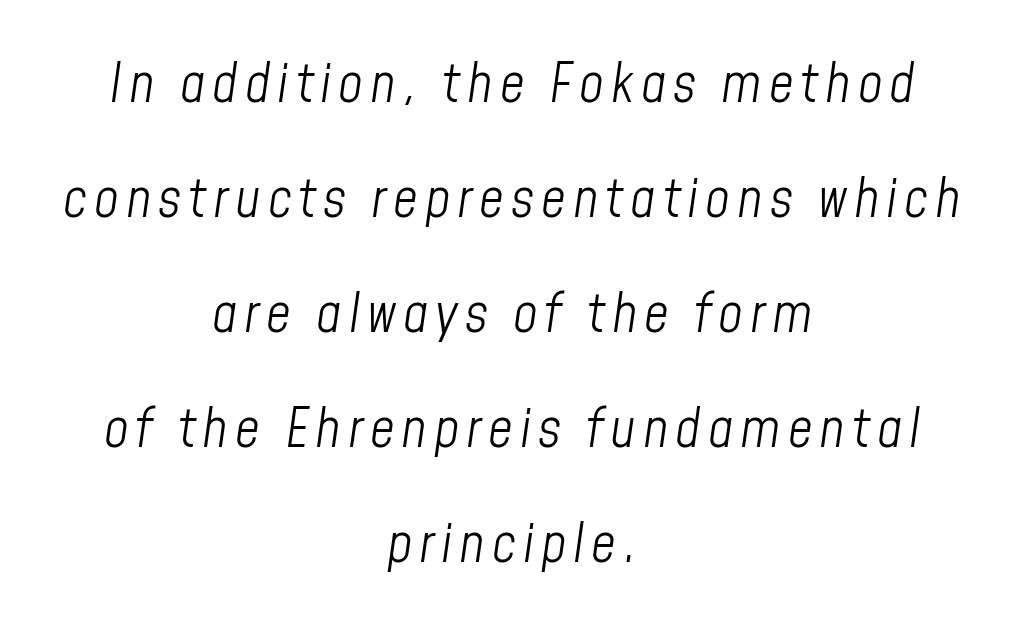
The image shows 54 px light, condensed type, italic (leaning right); set centered, loose line spacing (2.13x), not underlined; low stroke contrast and a medium x-height.
